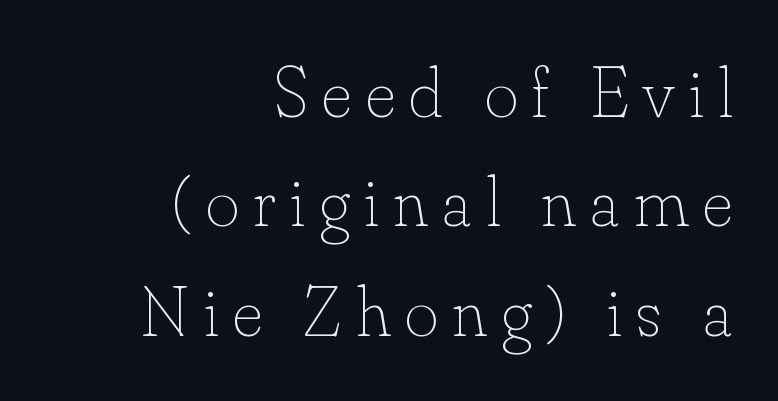
The image shows 72 px thin type, upright; set right-aligned, normal line spacing (1.52x), unusually wide letter spacing (+0.2 em), not underlined; low stroke contrast and a small x-height.
